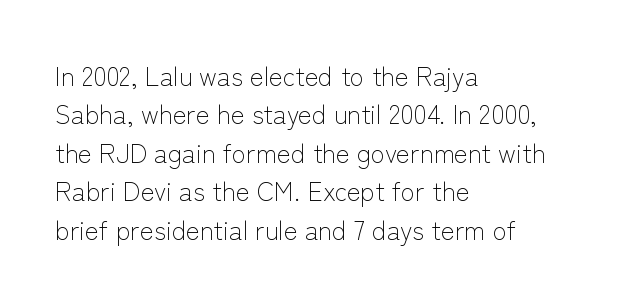
The image shows 26 px text type, upright; set left-aligned, normal line spacing (1.48x), normal letter spacing, not underlined.
